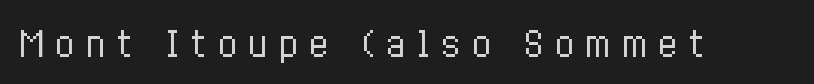
The image shows 34 px regular-weight, condensed type, upright; set unusually wide letter spacing (+0.29 em), not underlined; low stroke contrast and a medium x-height.
